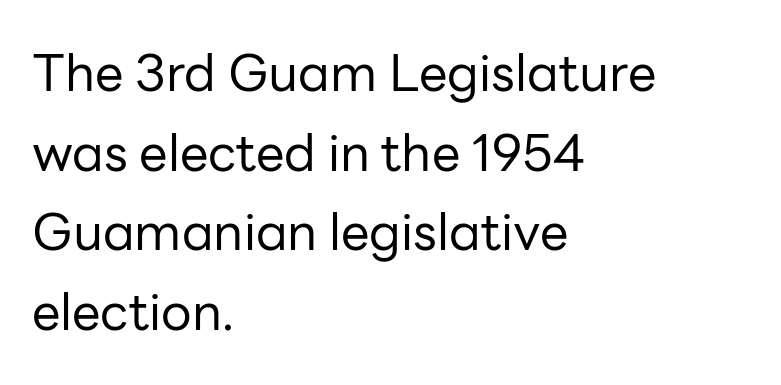
The image shows 51 px regular-weight sans-serif type, upright; set left-aligned, normal line spacing (1.56x), normal letter spacing, not underlined; low stroke contrast and a medium x-height.
